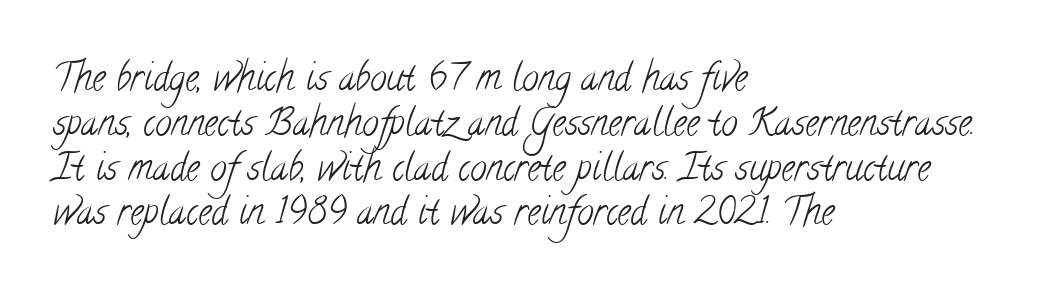
{"bold": "no", "weight": "light", "width": "condensed", "stroke_contrast": "low", "x_height": "small", "monospaced": "no", "underline": "no", "align": "left", "line_spacing_ratio": 1.21, "letter_spacing": "normal", "letter_spacing_em": 0.0, "glyph_px": 37}
